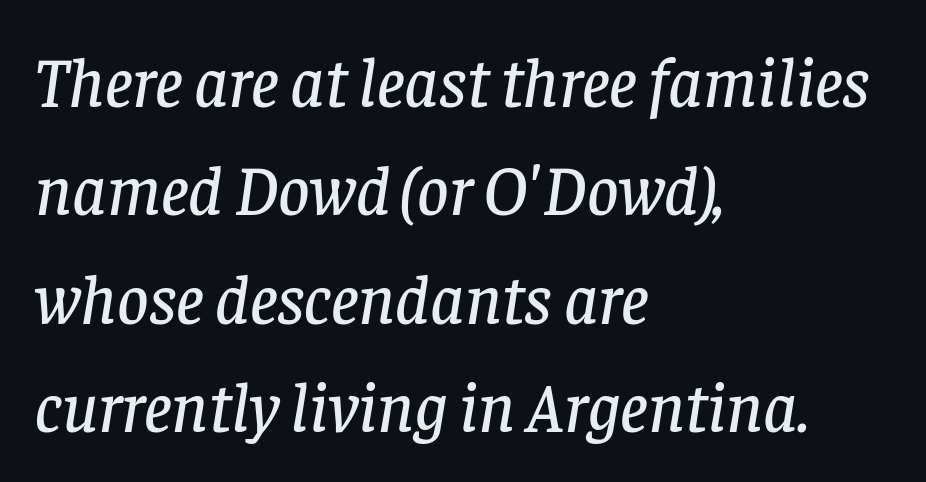
Q: Is the text italic (slanted)? A: Yes, it leans right by about 8 degrees.
Q: Is the typeface a serif or a sans-serif typeface? A: Serif.
Q: Is the text underlined? A: No.
Q: How is the paragraph aligned? A: Left-aligned.
Q: Is the spacing between letters normal or unusually wide? A: Normal.
Q: Is the spacing between lines tight, normal or loose? A: Normal.
Q: Width (condensed, normal, or wide)? A: Normal.
Q: Stroke contrast? A: Low.
Q: x-height? A: Large.
Q: Monospaced? A: No.
